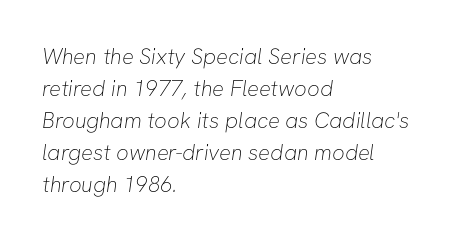
{"bold": "no", "underline": "no", "align": "left", "line_spacing": "normal", "line_spacing_ratio": 1.46, "letter_spacing": "normal", "letter_spacing_em": 0.0, "glyph_px": 22}
